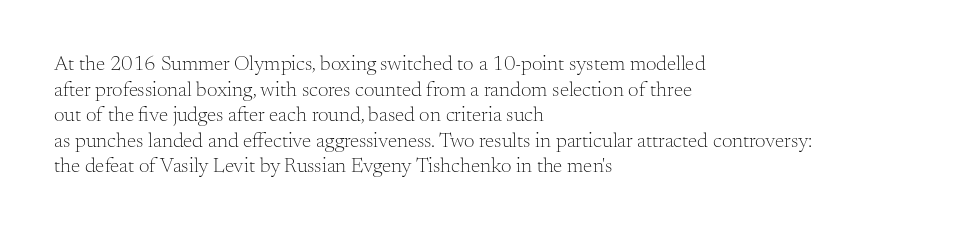
Q: Is the text bold? A: No.
Q: Is the text italic (slanted)? A: No, it is upright.
Q: Is the text underlined? A: No.
Q: How is the paragraph aligned? A: Left-aligned.
Q: Is the spacing between letters normal or unusually wide? A: Normal.
